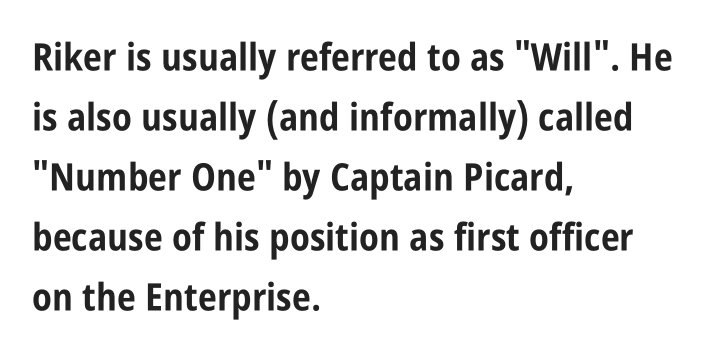
The image shows 38 px bold, condensed sans-serif type, upright; set left-aligned, normal line spacing (1.58x), normal letter spacing, not underlined; low stroke contrast and a large x-height.
